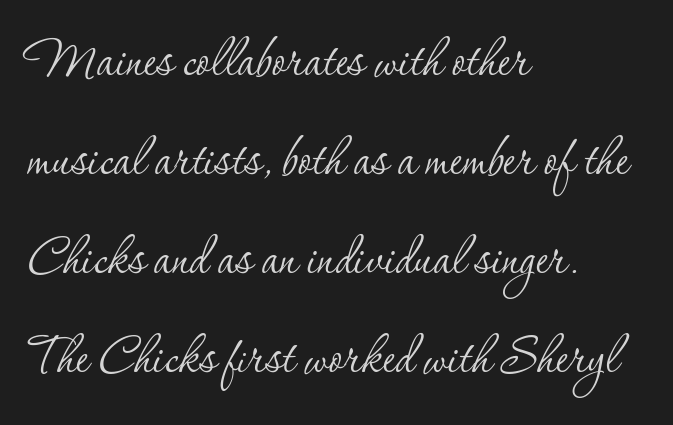
Counters stay open thanks to moderate or lighter strokes. Unmarked baselines from the first word to the last. A typesetter would call this proportional, since set widths differ per character.
